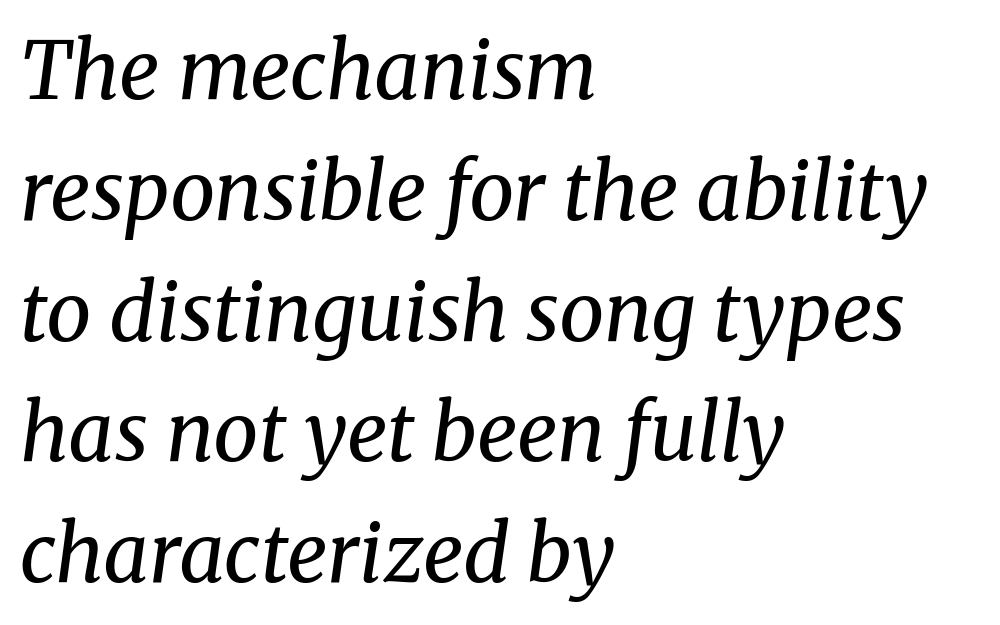
{"serif": "yes", "italic": "yes", "lean": "right", "slant_degrees": 8, "bold": "no", "weight": "regular", "width": "normal", "stroke_contrast": "medium", "x_height": "medium", "monospaced": "no", "underline": "no", "align": "left", "line_spacing": "normal", "line_spacing_ratio": 1.51, "letter_spacing": "normal", "letter_spacing_em": 0.0, "glyph_px": 80}
